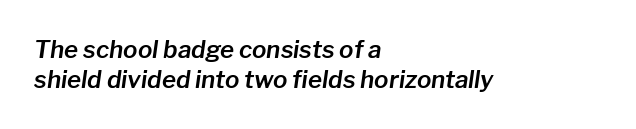
The image shows 24 px text type, italic (leaning right); set left-aligned, normal line spacing (1.26x), normal letter spacing, not underlined.
